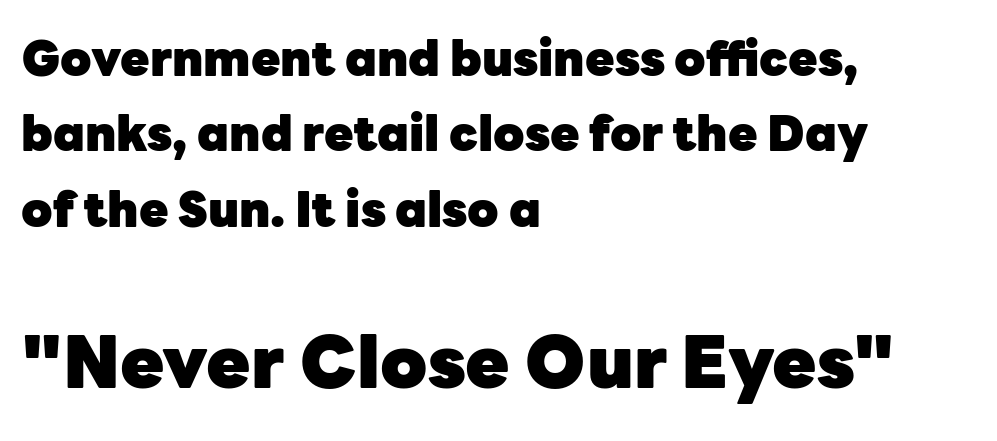
The lettering holds an erect, upright posture throughout. The designer went with a sans here, leaving each stem footless. Two sizes are in play, and the larger belongs to the second block. Vertical spacing — default. The rendering keeps characters at their native spacing.
